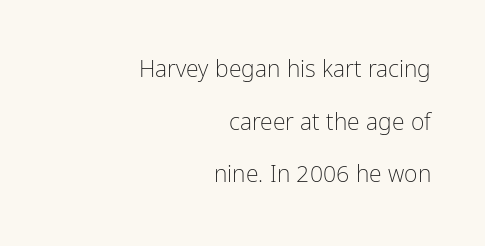
{"italic": "no", "bold": "no", "underline": "no", "align": "right", "line_spacing": "loose", "line_spacing_ratio": 2.29, "letter_spacing": "normal", "letter_spacing_em": 0.0, "glyph_px": 23}
